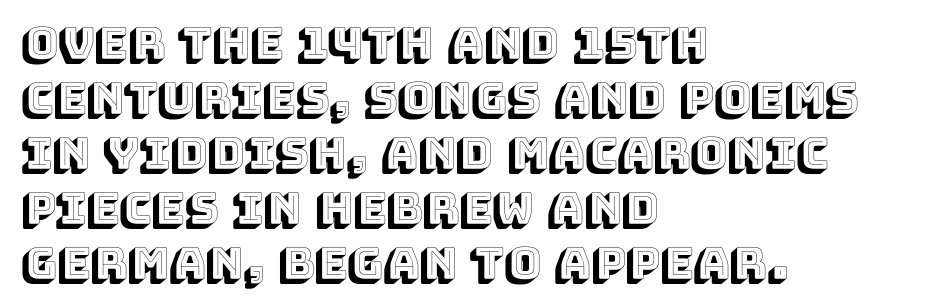
These lines are rendered in a variable-pitch font. Leading: standard. This rendering features lettering with no underline. In CSS terms this would be text-align: left. Students, note that the glyphs here touch the page at normal intervals. Style check: upright.
